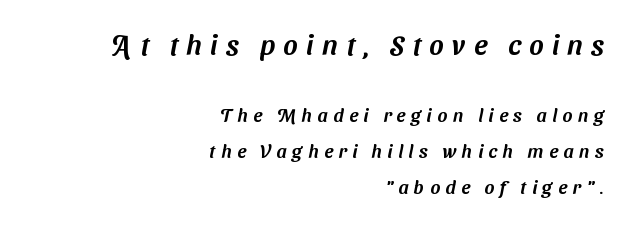
Reading down the column, the eye jumps a long way to each next line. Line ends are locked; line starts wander. Look at the tracking — it's clearly loosened, letters drifting apart. The letters advance in unequal steps, a hallmark of proportional type. The glyphs in this specimen are sans serif. Between these two stacked blocks, the higher one wins on size.
